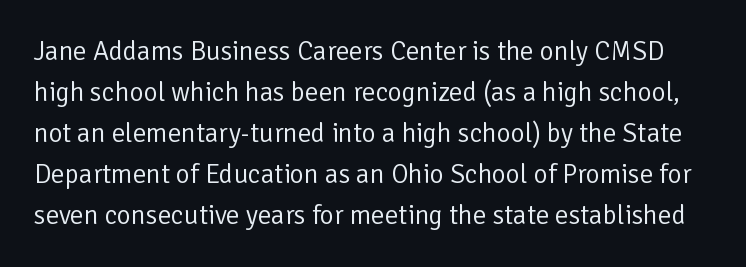
Q: Is the text bold? A: No.
Q: Is the text italic (slanted)? A: No, it is upright.
Q: Is the text underlined? A: No.
Q: Is the spacing between letters normal or unusually wide? A: Normal.
Q: Is the spacing between lines tight, normal or loose? A: Normal.
